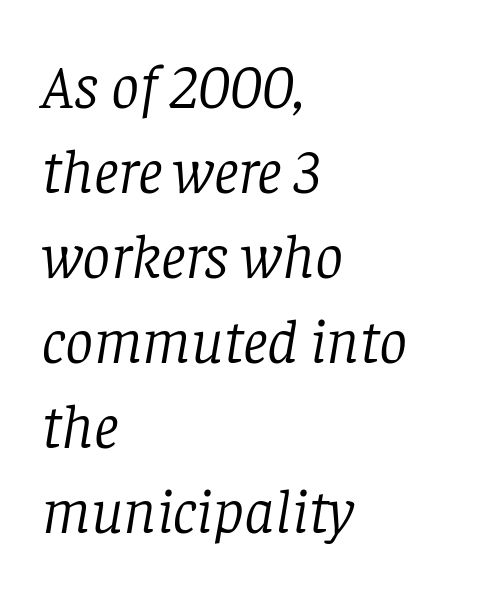
The image shows 63 px light serif type, italic (leaning right); set left-aligned, normal line spacing (1.35x), normal letter spacing, not underlined; low stroke contrast and a large x-height.
